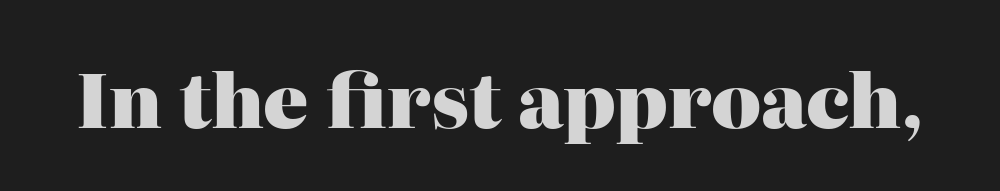
The image shows 75 px heavy serif type, upright; set normal letter spacing, not underlined; high stroke contrast and a medium x-height.
